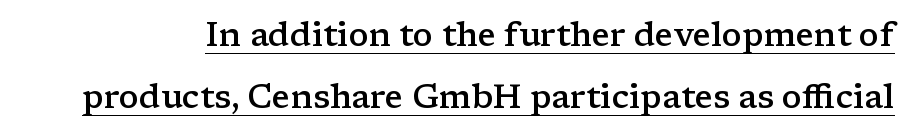
{"serif": "yes", "italic": "no", "bold": "semi", "weight": "semibold", "width": "wide", "stroke_contrast": "low", "x_height": "medium", "monospaced": "no", "underline": "yes", "line_spacing_ratio": 1.89, "letter_spacing": "normal", "letter_spacing_em": 0.0, "glyph_px": 33}
